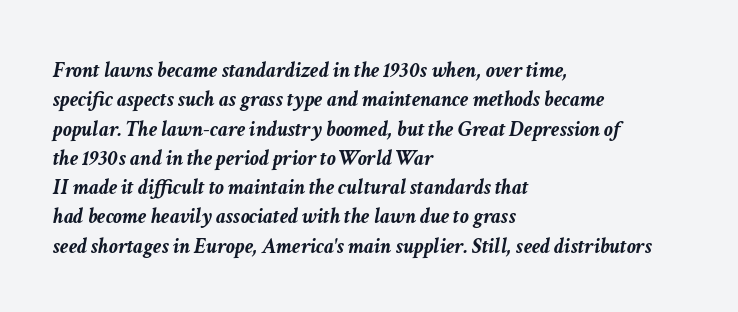
Q: Is the text bold? A: Yes.
Q: Is the text italic (slanted)? A: Yes, it leans right by about 11 degrees.
Q: Is the text underlined? A: No.
Q: How is the paragraph aligned? A: Left-aligned.
Q: Is the spacing between letters normal or unusually wide? A: Normal.
Q: Is the spacing between lines tight, normal or loose? A: Normal.
